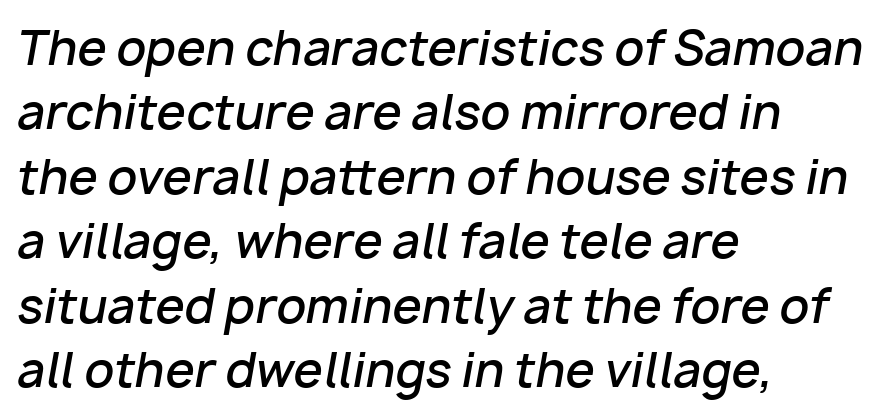
Q: Is the text bold? A: Semi-bold.
Q: Is the text italic (slanted)? A: Yes, it leans right by about 10 degrees.
Q: Is the text underlined? A: No.
Q: How is the paragraph aligned? A: Left-aligned.
Q: Is the spacing between letters normal or unusually wide? A: Normal.
Q: Is the spacing between lines tight, normal or loose? A: Normal.
Q: Width (condensed, normal, or wide)? A: Normal.
Q: Stroke contrast? A: Low.
Q: x-height? A: Medium.
Q: Monospaced? A: No.
